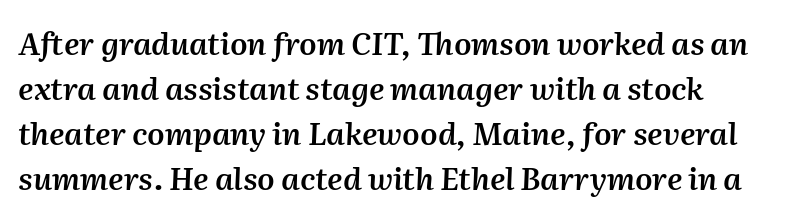
Q: Is the text bold? A: Semi-bold.
Q: Is the text italic (slanted)? A: Yes, it leans right by about 2 degrees.
Q: Is the text underlined? A: No.
Q: How is the paragraph aligned? A: Left-aligned.
Q: Is the spacing between letters normal or unusually wide? A: Normal.
Q: Is the spacing between lines tight, normal or loose? A: Normal.
Q: Width (condensed, normal, or wide)? A: Normal.
Q: Stroke contrast? A: Medium.
Q: x-height? A: Medium.
Q: Monospaced? A: No.
